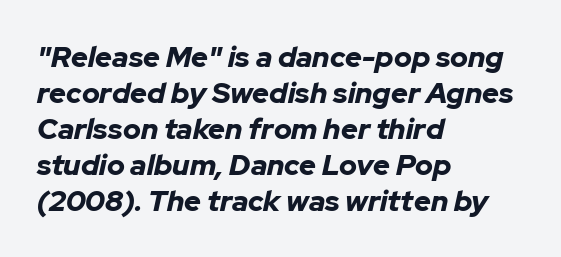
{"italic": "yes", "lean": "right", "slant_degrees": 12, "bold": "yes", "weight": "bold", "width": "normal", "stroke_contrast": "low", "x_height": "medium", "monospaced": "no", "underline": "no", "align": "left", "line_spacing_ratio": 1.24, "letter_spacing": "normal", "letter_spacing_em": 0.0, "glyph_px": 29}
